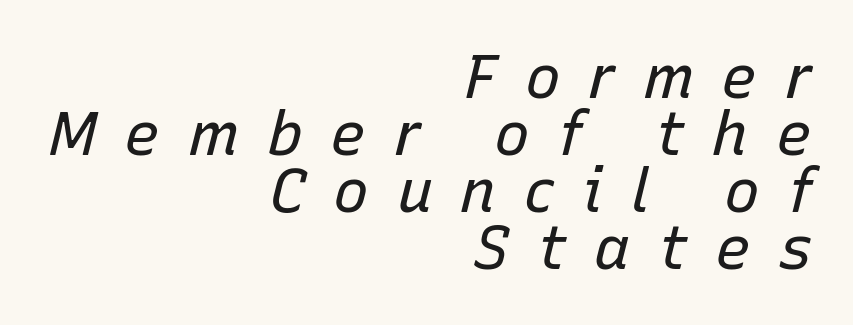
{"italic": "yes", "lean": "right", "slant_degrees": 15, "bold": "no", "weight": "regular", "width": "normal", "stroke_contrast": "low", "x_height": "medium", "monospaced": "no", "underline": "no", "align": "right", "line_spacing": "tight", "line_spacing_ratio": 0.95, "letter_spacing": "wide", "letter_spacing_em": 0.46, "glyph_px": 60}
